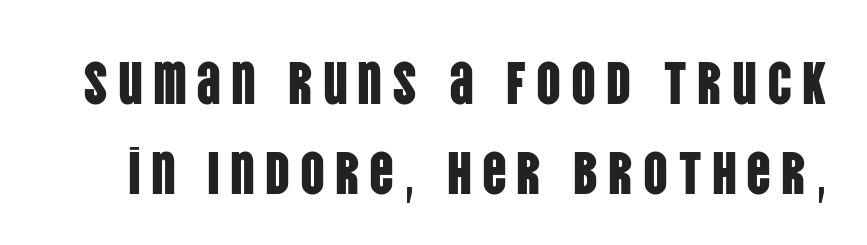
Q: Is the text italic (slanted)? A: No, it is upright.
Q: Is the typeface a serif or a sans-serif typeface? A: Sans-serif.
Q: Is the text underlined? A: No.
Q: Is the spacing between lines tight, normal or loose? A: Normal.
Q: Width (condensed, normal, or wide)? A: Condensed.
Q: Stroke contrast? A: Low.
Q: x-height? A: Large.
Q: Monospaced? A: No.
